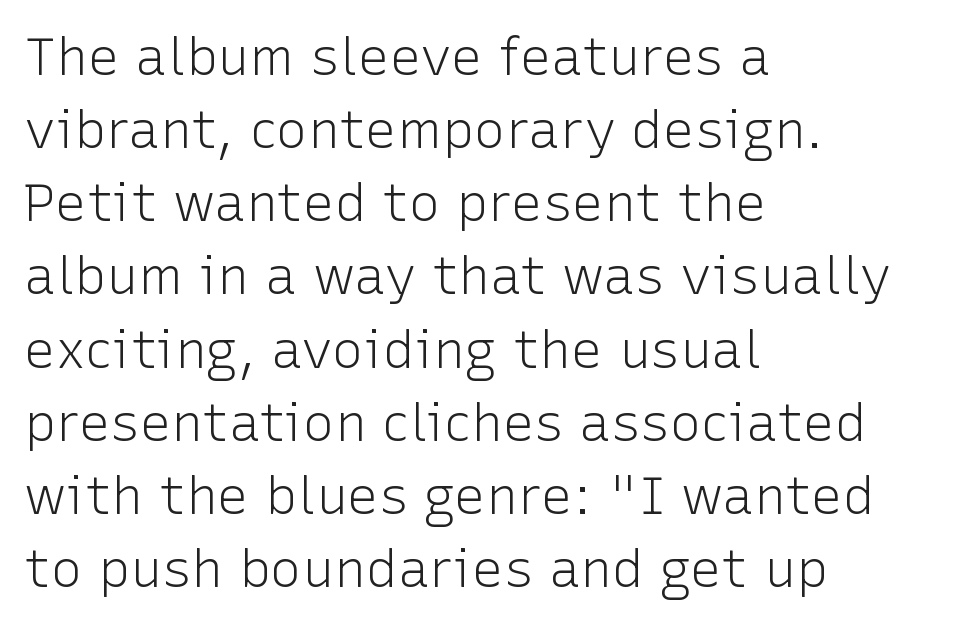
{"serif": "no", "italic": "no", "bold": "no", "weight": "light", "width": "normal", "stroke_contrast": "low", "x_height": "medium", "monospaced": "no", "underline": "no", "align": "left", "line_spacing": "normal", "line_spacing_ratio": 1.38, "letter_spacing": "normal", "letter_spacing_em": 0.0, "glyph_px": 53}
